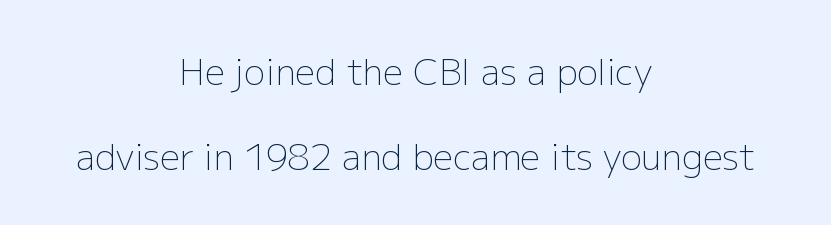
Counters stay open thanks to moderate or lighter strokes. Quick note: interline space is abundant. This rendering leaves character spacing at its baseline value. Notice how the passage keeps no hard edge, just a central spine. You could not count columns in this text — the font is proportionally spaced.
